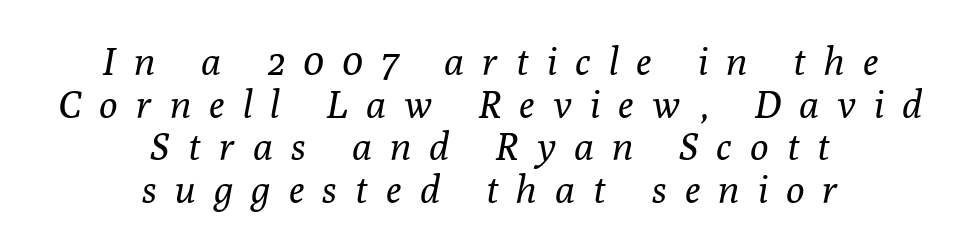
Plain, unruled lines of type. Caption: face not bold, strokes unweighted. Style check: oblique. Unlike a clean sans, this face finishes its strokes with serifs. The whitespace from short lines is split evenly between both sides.
